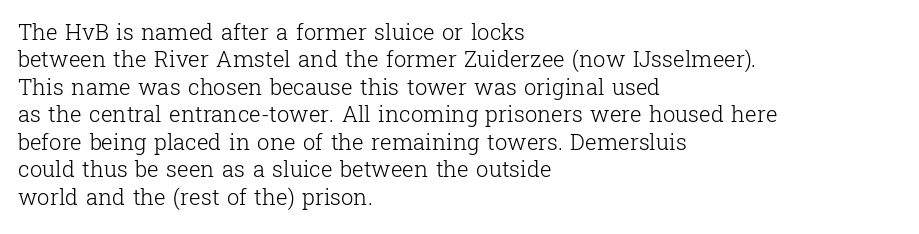
The image shows 22 px text type, upright; set left-aligned, normal line spacing (1.25x), normal letter spacing, not underlined.
